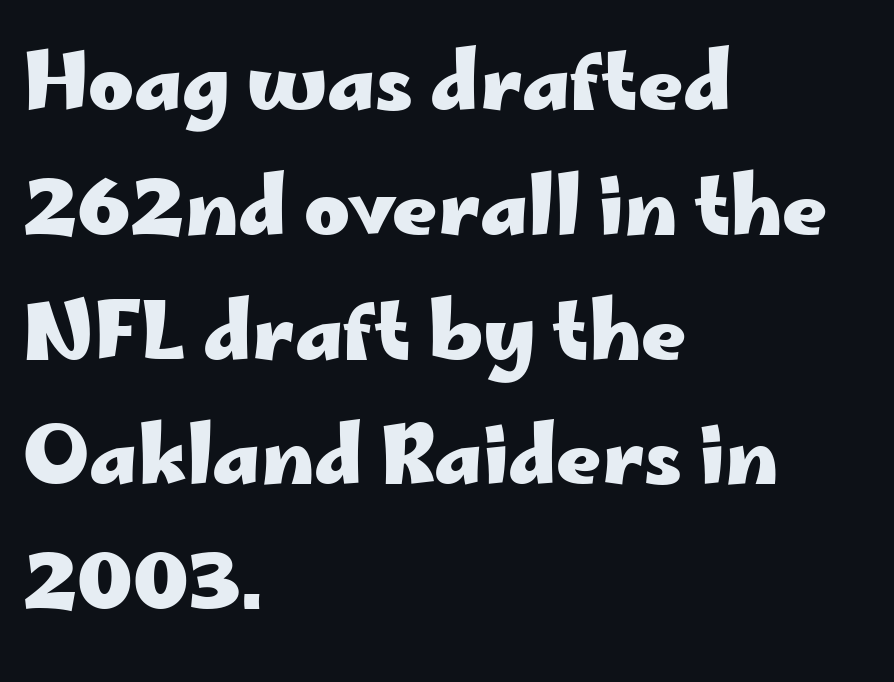
A full-strength bold gives these letters their thick strokes. Designer's note — italics off, roman on. Each letter's strokes conclude bluntly, with no projecting serifs. Caption: multi-line text, flush left, ragged right. Varying glyph widths throughout — classic text-font behaviour.
